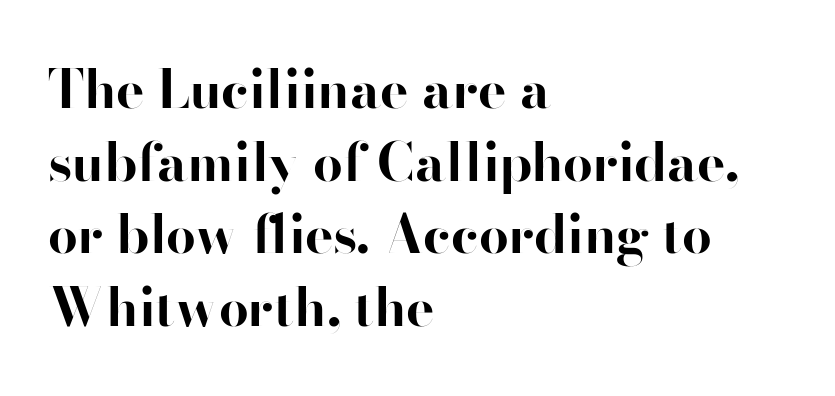
Q: Is the text bold? A: Yes.
Q: Is the text italic (slanted)? A: No, it is upright.
Q: Is the typeface a serif or a sans-serif typeface? A: Sans-serif.
Q: Is the text underlined? A: No.
Q: How is the paragraph aligned? A: Left-aligned.
Q: Is the spacing between letters normal or unusually wide? A: Normal.
Q: Is the spacing between lines tight, normal or loose? A: Normal.
Q: Width (condensed, normal, or wide)? A: Normal.
Q: Stroke contrast? A: High.
Q: x-height? A: Small.
Q: Monospaced? A: No.
